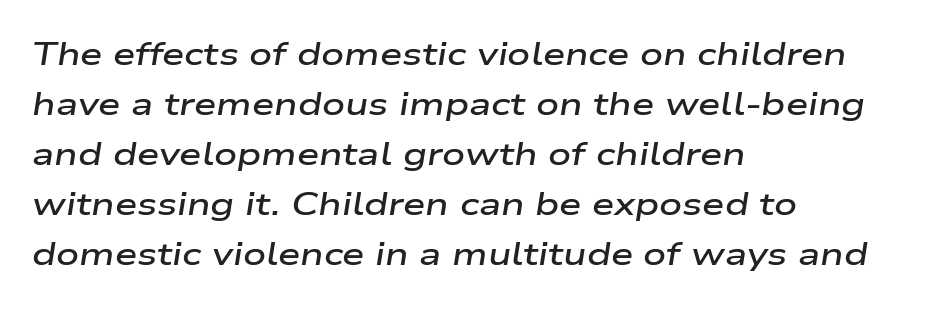
Q: Is the text bold? A: Semi-bold.
Q: Is the text italic (slanted)? A: Yes, it leans right by about 9 degrees.
Q: Is the text underlined? A: No.
Q: How is the paragraph aligned? A: Left-aligned.
Q: Is the spacing between letters normal or unusually wide? A: Normal.
Q: Is the spacing between lines tight, normal or loose? A: Normal.
Q: Width (condensed, normal, or wide)? A: Wide.
Q: Stroke contrast? A: Low.
Q: x-height? A: Medium.
Q: Monospaced? A: No.
